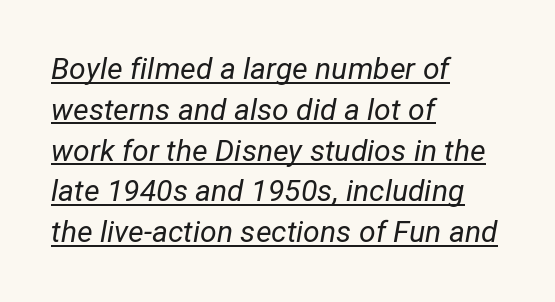
The image shows 30 px regular-weight type, italic (leaning right); set left-aligned, normal line spacing (1.36x), normal letter spacing, underlined; low stroke contrast and a medium x-height.
